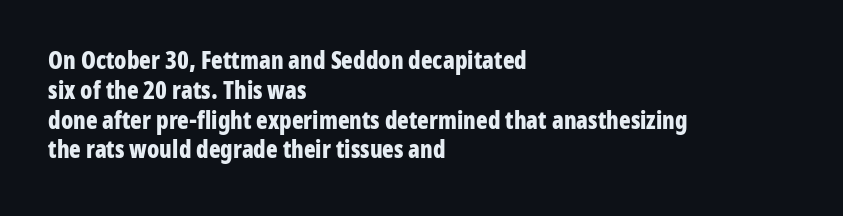
Q: Is the text bold? A: Yes.
Q: Is the text italic (slanted)? A: No, it is upright.
Q: Is the text underlined? A: No.
Q: How is the paragraph aligned? A: Left-aligned.
Q: Is the spacing between letters normal or unusually wide? A: Normal.
